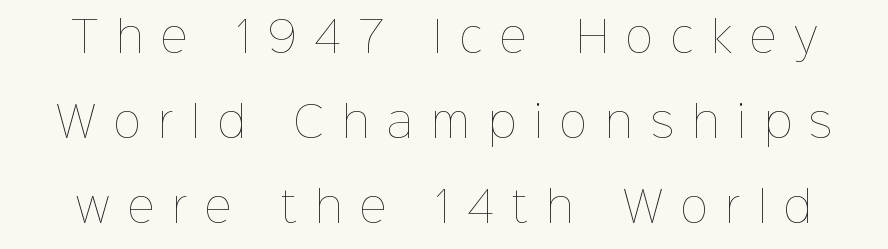
The image shows 42 px thin type, upright; set loose line spacing (2.02x), unusually wide letter spacing (+0.43 em), not underlined; low stroke contrast and a medium x-height.
